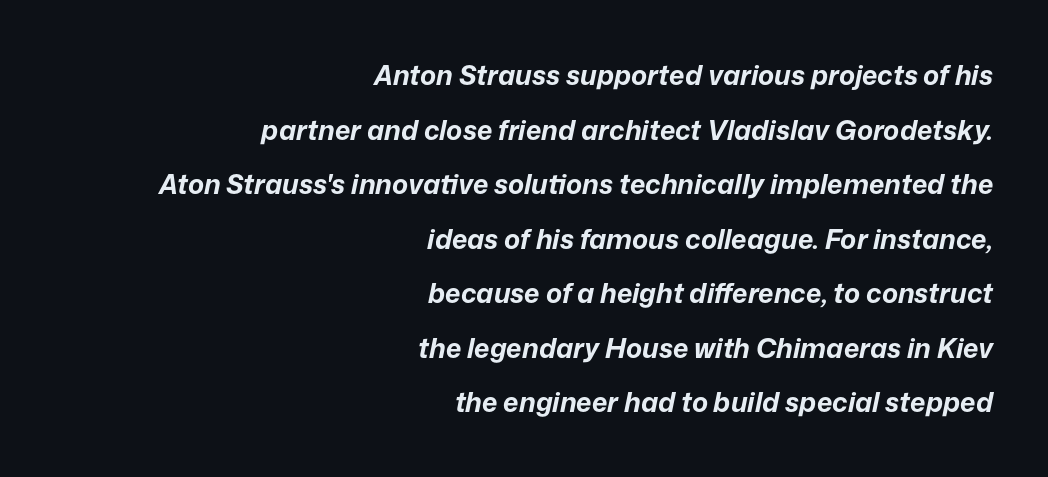
These lines carry a lot of weight — the face is fully bold. The space beneath each line is pristine and unruled. Leading: increased. Alignment: flush right. The face used here has a pronounced slope to its letters. Nothing unusual about the tracking: characters are spaced as the font intends.
